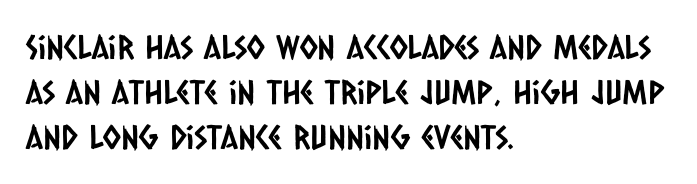
Q: Is the typeface a serif or a sans-serif typeface? A: Sans-serif.
Q: Is the text underlined? A: No.
Q: How is the paragraph aligned? A: Left-aligned.
Q: Is the spacing between letters normal or unusually wide? A: Normal.
Q: Is the spacing between lines tight, normal or loose? A: Normal.
Q: Width (condensed, normal, or wide)? A: Condensed.
Q: Stroke contrast? A: Low.
Q: x-height? A: Large.
Q: Monospaced? A: No.
